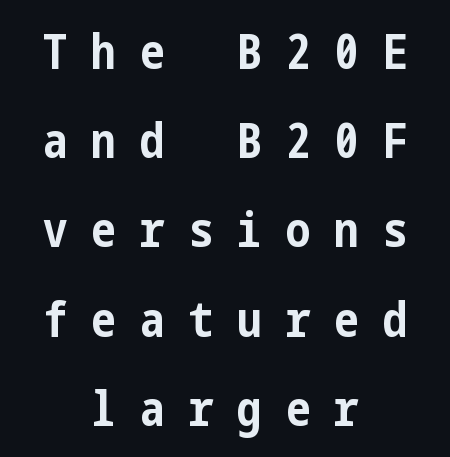
Q: Is the text bold? A: Yes.
Q: Is the text italic (slanted)? A: No, it is upright.
Q: Is the typeface a serif or a sans-serif typeface? A: Sans-serif.
Q: Is the text underlined? A: No.
Q: How is the paragraph aligned? A: Centered.
Q: Is the spacing between letters normal or unusually wide? A: Unusually wide.
Q: Width (condensed, normal, or wide)? A: Condensed.
Q: Stroke contrast? A: Low.
Q: x-height? A: Medium.
